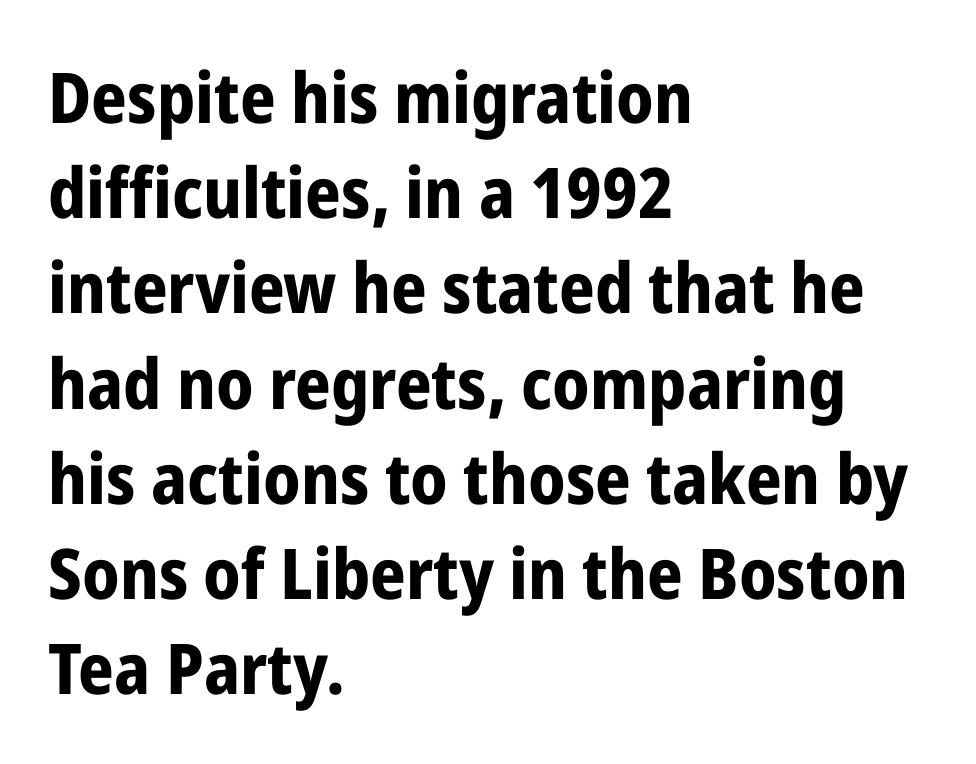
Q: Is the text bold? A: Yes.
Q: Is the text italic (slanted)? A: No, it is upright.
Q: Is the typeface a serif or a sans-serif typeface? A: Sans-serif.
Q: Is the text underlined? A: No.
Q: How is the paragraph aligned? A: Left-aligned.
Q: Is the spacing between letters normal or unusually wide? A: Normal.
Q: Is the spacing between lines tight, normal or loose? A: Normal.
Q: Width (condensed, normal, or wide)? A: Condensed.
Q: Stroke contrast? A: Low.
Q: x-height? A: Medium.
Q: Monospaced? A: No.
